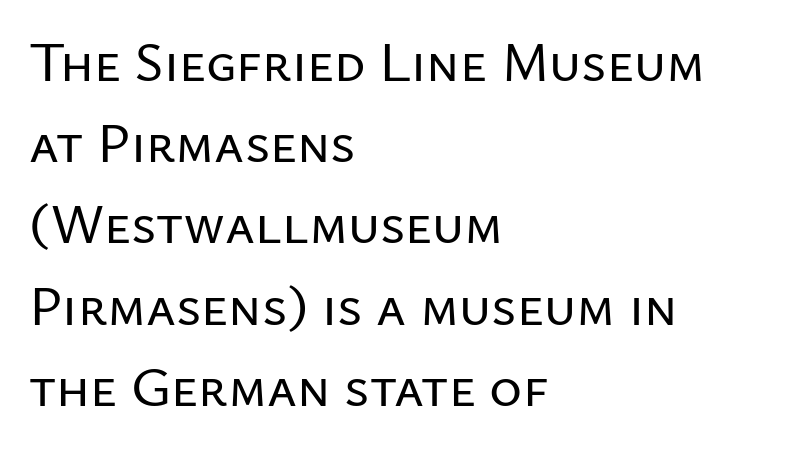
{"serif": "no", "italic": "no", "width": "normal", "stroke_contrast": "low", "x_height": "medium", "monospaced": "no", "underline": "no", "align": "left", "line_spacing": "normal", "line_spacing_ratio": 1.45, "letter_spacing": "normal", "letter_spacing_em": 0.0, "glyph_px": 56}
